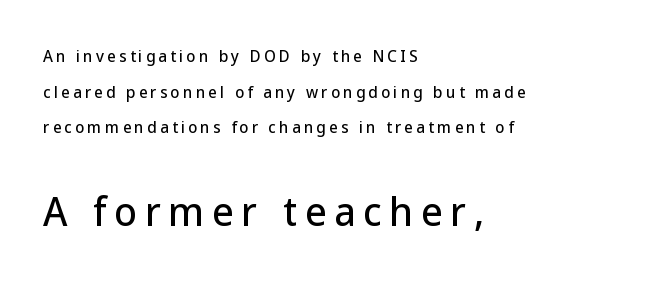
Unlike a traditional serif, this face leaves its strokes unadorned. Reading top to bottom, the characters get bigger at the block break. Plain, unruled lines of type. How would I describe the line gaps? Wide and relaxed. This sample uses expanded letter spacing, leaving extra air between glyphs.
